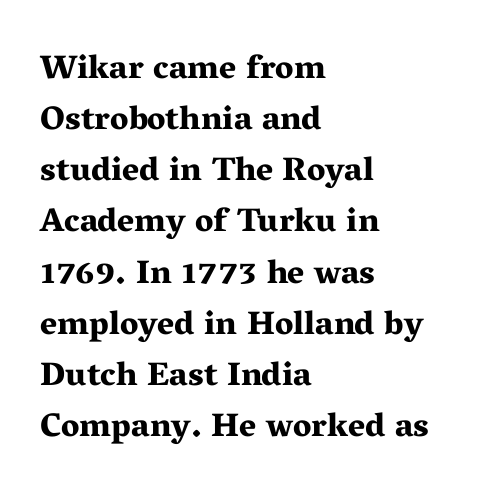
Q: Is the text bold? A: Yes.
Q: Is the text italic (slanted)? A: No, it is upright.
Q: Is the typeface a serif or a sans-serif typeface? A: Serif.
Q: Is the text underlined? A: No.
Q: How is the paragraph aligned? A: Left-aligned.
Q: Is the spacing between letters normal or unusually wide? A: Normal.
Q: Is the spacing between lines tight, normal or loose? A: Normal.
Q: Width (condensed, normal, or wide)? A: Wide.
Q: Stroke contrast? A: Medium.
Q: x-height? A: Medium.
Q: Monospaced? A: No.
